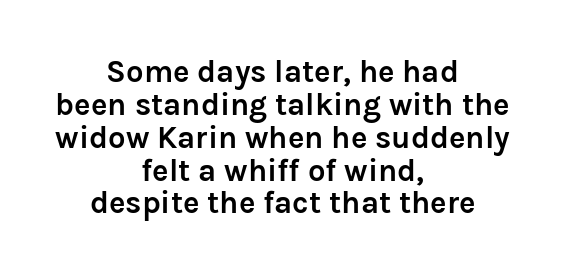
The image shows 31 px semibold sans-serif type, upright; set centered, tight line spacing (1.06x), normal letter spacing, not underlined; low stroke contrast and a medium x-height.
